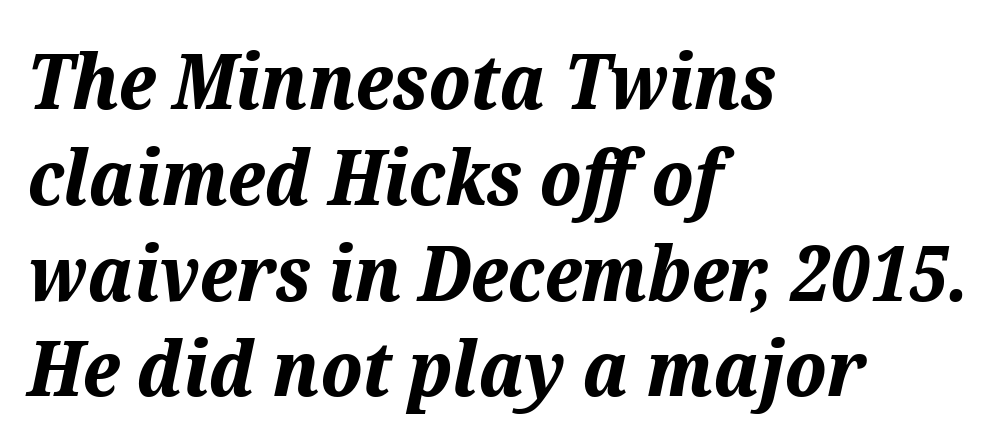
{"italic": "yes", "lean": "right", "slant_degrees": 12, "bold": "yes", "weight": "bold", "width": "normal", "stroke_contrast": "medium", "x_height": "medium", "monospaced": "no", "underline": "no", "align": "left", "line_spacing": "normal", "line_spacing_ratio": 1.26, "letter_spacing": "normal", "letter_spacing_em": 0.0, "glyph_px": 76}
